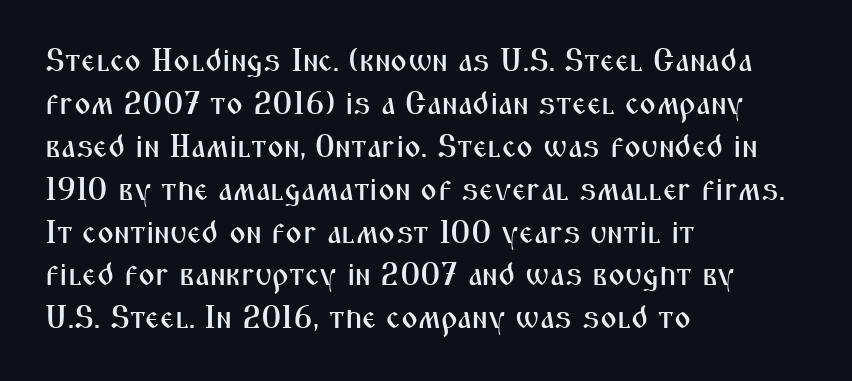
{"serif": "no", "italic": "no", "width": "condensed", "stroke_contrast": "medium", "x_height": "medium", "monospaced": "no", "underline": "no", "align": "left", "line_spacing": "normal", "line_spacing_ratio": 1.34, "letter_spacing": "normal", "letter_spacing_em": 0.0, "glyph_px": 32}
